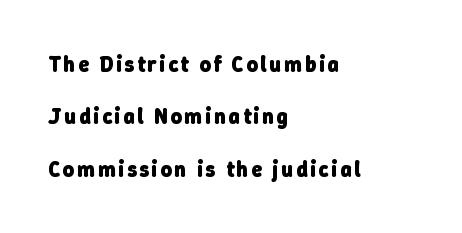
The image shows 22 px bold type; set left-aligned, loose line spacing (2.38x), not underlined.
